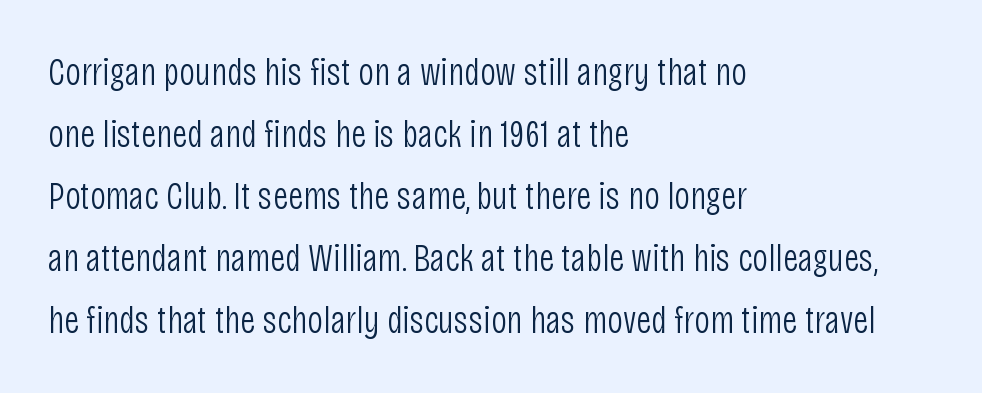
Look at the bottom of the vertical strokes: they stop flat, with no serifs. The face used here is rendered with its standard letterfit. Looks like regular typesetting: each glyph gets only the width it needs. Vertical spacing — default. Is this a heavy cut? Hardly; it is regular or lighter. Italic: no, the glyphs are upright roman.
